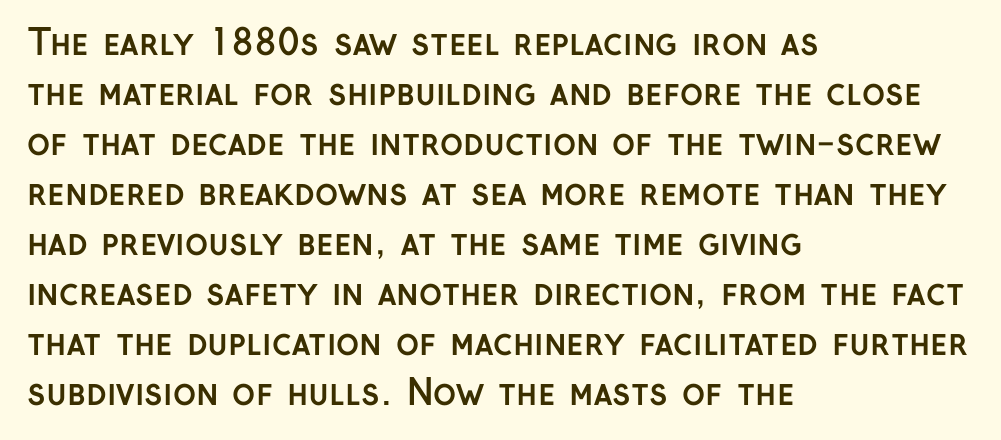
Q: Is the text bold? A: Yes.
Q: Is the text italic (slanted)? A: No, it is upright.
Q: Is the typeface a serif or a sans-serif typeface? A: Sans-serif.
Q: Is the text underlined? A: No.
Q: How is the paragraph aligned? A: Left-aligned.
Q: Is the spacing between letters normal or unusually wide? A: Normal.
Q: Is the spacing between lines tight, normal or loose? A: Normal.
Q: Width (condensed, normal, or wide)? A: Normal.
Q: Stroke contrast? A: Low.
Q: x-height? A: Medium.
Q: Monospaced? A: No.
